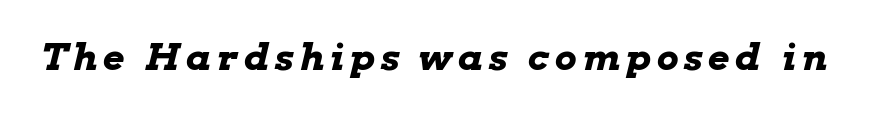
Rule under the text: the space is simply empty. Typographic density is high because the face is bold. Think of a printed novel: that variable character pitch is what you see here. The face used here has a pronounced slope to its letters.
